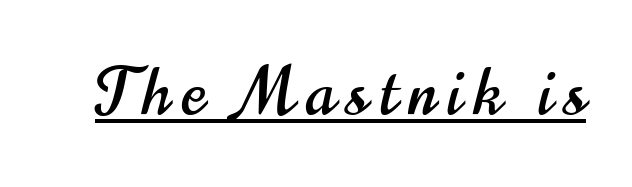
Is this a fixed-width face? No — the glyphs have proportional, varying widths. Each letter's strokes conclude bluntly, with no projecting serifs. This rendering features underlined lettering.
